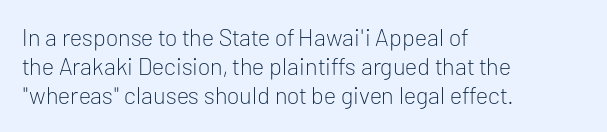
The strokes carry an ordinary text weight at most. Default kerning and tracking; the words read as compact shapes. The gap between lines stays unmarked. Does the lettering tilt? It doesn't — this is upright.
